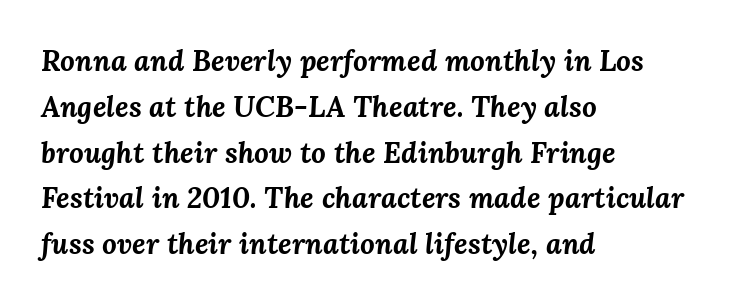
The lines sit at an ordinary, default distance from one another. The rendering anchors every line to the left-hand side. A clean baseline with only descenders dipping below it. The rendering applies a slant to the glyphs. Does extra space separate the letters? No, they use regular spacing. Do the characters align in a grid? No, the font is proportional.
